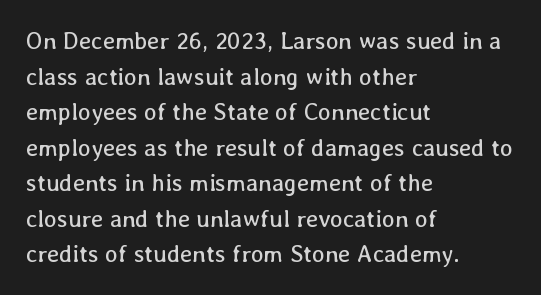
The image shows 24 px text type, upright; set left-aligned, normal line spacing (1.48x), normal letter spacing, not underlined.
